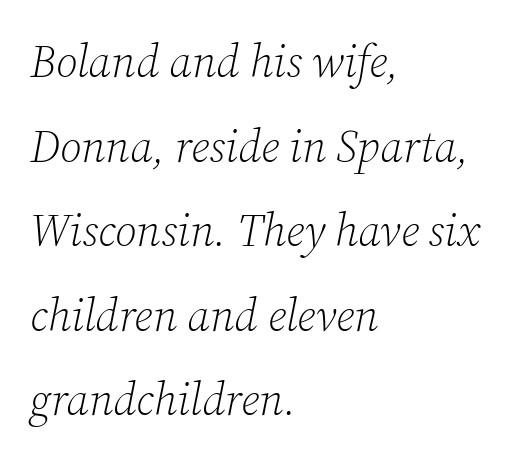
These lines are set flush left with a ragged right edge. The passage shown is not underscored anywhere. This rendering employs a face with finishing strokes, i.e., a serif. Nothing heavy about these letters — not bold at all. When letters slant like this, we call the style italic. You could not count columns in this text — the font is proportionally spaced.
